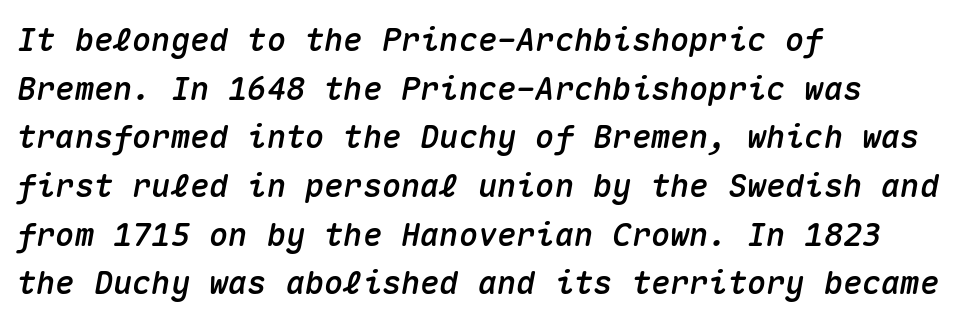
{"italic": "yes", "lean": "right", "slant_degrees": 10, "width": "normal", "stroke_contrast": "medium", "x_height": "medium", "monospaced": "yes", "underline": "no", "align": "left", "line_spacing": "normal", "line_spacing_ratio": 1.52, "letter_spacing": "normal", "letter_spacing_em": 0.0, "glyph_px": 32}
